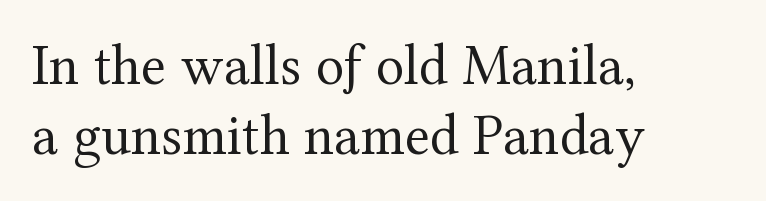
Notice how the passage keeps a crisp vertical edge on the left only. Type without underlining. A typesetter would call this proportional, since set widths differ per character. These glyphs show unthickened strokes, regular width or finer. Italic? Not at all — the glyphs are vertical.
